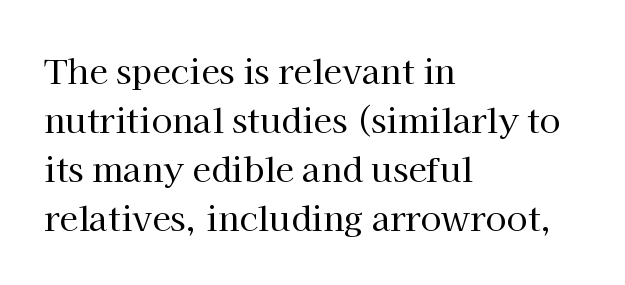
The image shows 34 px regular-weight serif type, upright; set left-aligned, normal line spacing (1.44x), normal letter spacing, not underlined; high stroke contrast and a medium x-height.
